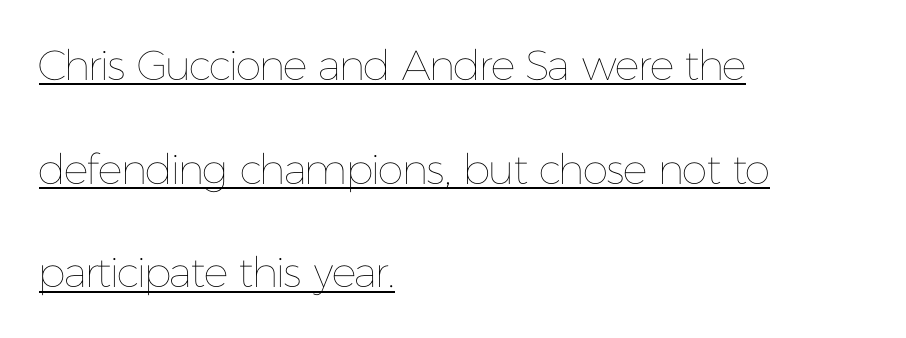
The image shows 42 px thin type, upright; set left-aligned, loose line spacing (2.47x), normal letter spacing, underlined; low stroke contrast and a medium x-height.
